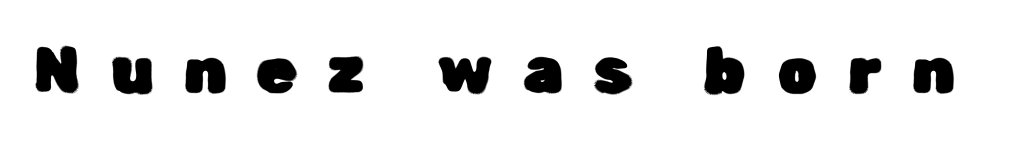
This sample uses an upright cut, with every glyph sitting square on the baseline. Spacing verdict: proportional, widths tailored to each character. Glance below the letters and you will spot only blank space. Here the glyphs are tracked loosely, breaking word shapes into spaced letters.
